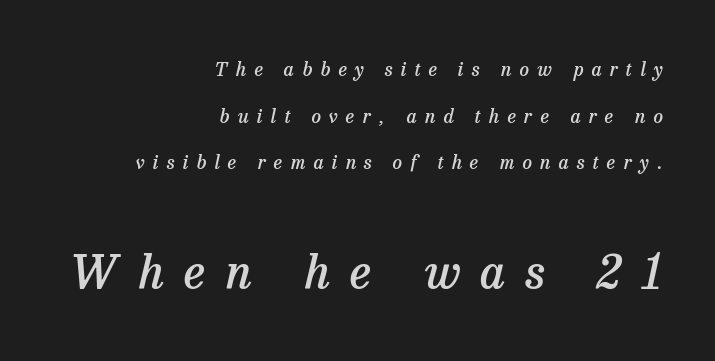
The image shows 47 px semibold serif type, italic (leaning right); set right-aligned, loose line spacing (2.46x), unusually wide letter spacing (+0.43 em), not underlined; the second (bottom) block is 2.47x larger; low stroke contrast and a medium x-height.
